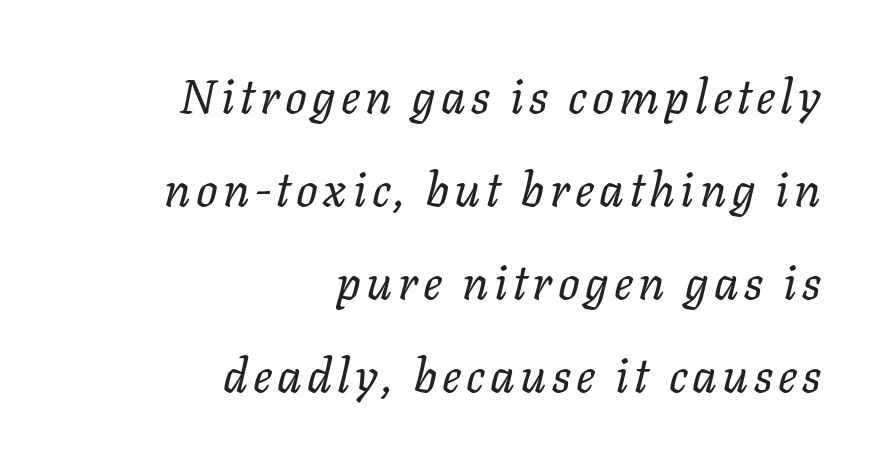
Q: Is the text bold? A: No.
Q: Is the text italic (slanted)? A: Yes, it leans right by about 11 degrees.
Q: Is the text underlined? A: No.
Q: How is the paragraph aligned? A: Right-aligned.
Q: Is the spacing between lines tight, normal or loose? A: Loose.
Q: Width (condensed, normal, or wide)? A: Normal.
Q: Stroke contrast? A: Low.
Q: x-height? A: Medium.
Q: Monospaced? A: No.
